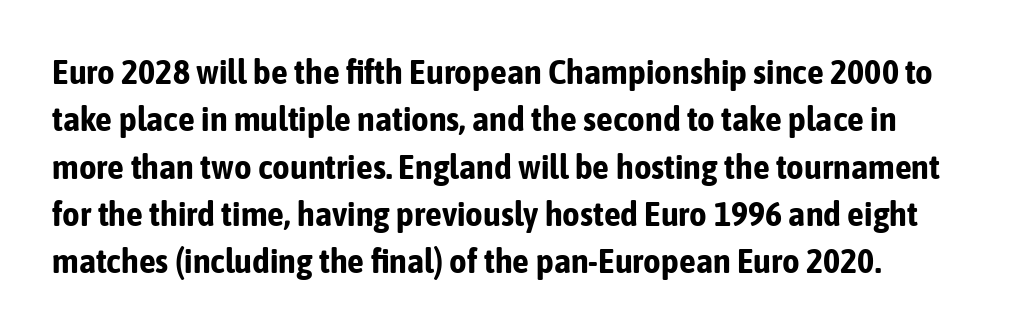
The image shows 34 px bold, condensed sans-serif type, upright; set left-aligned, normal line spacing (1.39x), normal letter spacing, not underlined; low stroke contrast and a medium x-height.
